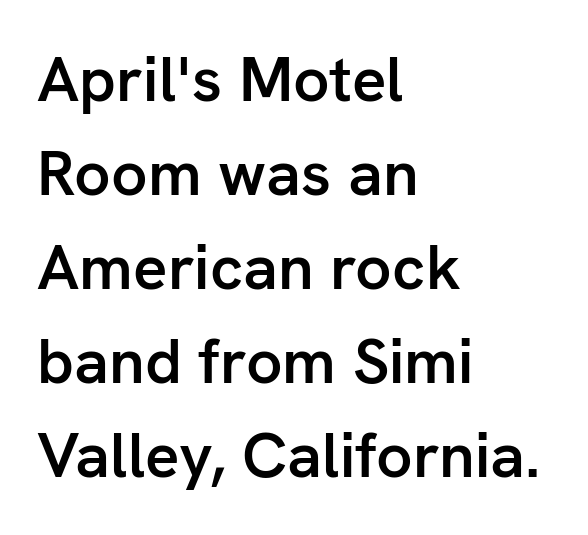
Q: Is the text bold? A: Semi-bold.
Q: Is the text italic (slanted)? A: No, it is upright.
Q: Is the typeface a serif or a sans-serif typeface? A: Sans-serif.
Q: Is the text underlined? A: No.
Q: How is the paragraph aligned? A: Left-aligned.
Q: Is the spacing between letters normal or unusually wide? A: Normal.
Q: Is the spacing between lines tight, normal or loose? A: Normal.
Q: Width (condensed, normal, or wide)? A: Normal.
Q: Stroke contrast? A: Low.
Q: x-height? A: Medium.
Q: Monospaced? A: No.
